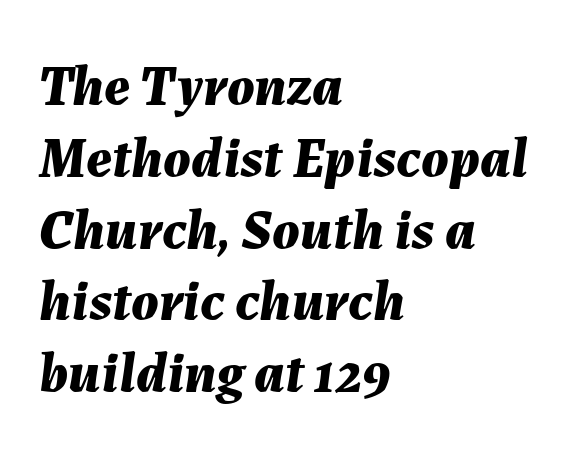
{"italic": "yes", "lean": "right", "slant_degrees": 7, "bold": "yes", "weight": "bold", "width": "normal", "stroke_contrast": "medium", "x_height": "medium", "monospaced": "no", "underline": "no", "align": "left", "line_spacing": "normal", "line_spacing_ratio": 1.26, "letter_spacing": "normal", "letter_spacing_em": 0.0, "glyph_px": 57}
